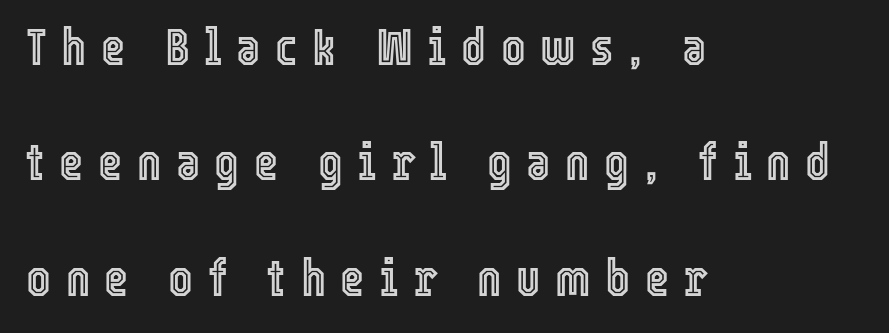
The image shows 52 px condensed type, upright; set left-aligned, loose line spacing (2.22x), unusually wide letter spacing (+0.28 em), not underlined; a medium x-height.
